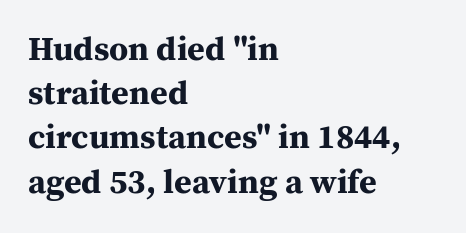
The image shows 34 px bold serif type, upright; set left-aligned, normal line spacing (1.3x), normal letter spacing, not underlined; medium stroke contrast and a medium x-height.
